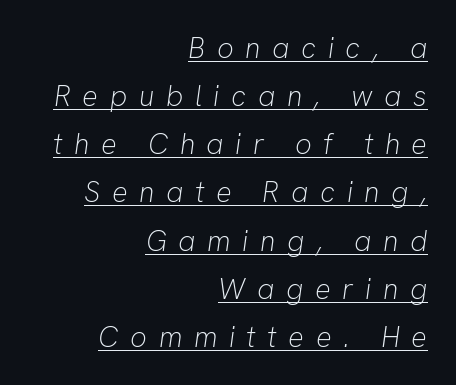
Do the characters align in a grid? No, the font is proportional. The whole block is typeset with a tilt. The font sits on the lighter half of the weight spectrum, regular included. Like a heading marked for emphasis, these lines bear an underscore. In terms of letterspacing, this is a distinctly airy, spread setting.
